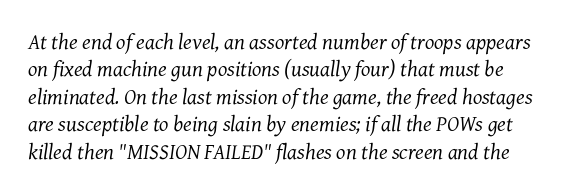
Q: Is the text bold? A: No.
Q: Is the text italic (slanted)? A: Yes, it leans right by about 7 degrees.
Q: Is the text underlined? A: No.
Q: Is the spacing between letters normal or unusually wide? A: Normal.
Q: Is the spacing between lines tight, normal or loose? A: Normal.
